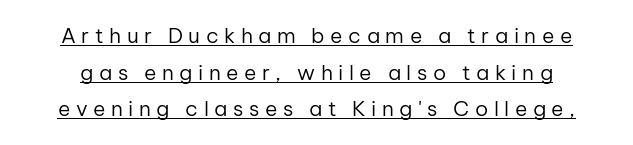
The image shows 21 px text type, upright; set line spacing 1.75x, unusually wide letter spacing (+0.26 em), underlined.
